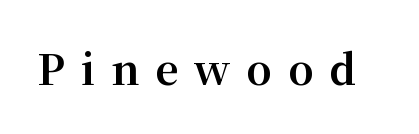
The image shows 41 px bold serif type, upright; set unusually wide letter spacing (+0.39 em), not underlined; medium stroke contrast and a medium x-height.
